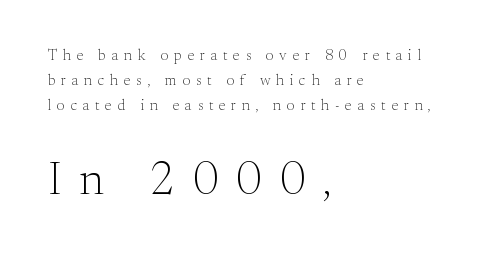
{"serif": "yes", "italic": "no", "bold": "no", "weight": "light", "width": "normal", "stroke_contrast": "medium", "x_height": "small", "monospaced": "no", "underline": "no", "align": "left", "line_spacing": "normal", "line_spacing_ratio": 1.68, "letter_spacing": "wide", "letter_spacing_em": 0.39, "larger_block": "second", "size_ratio": 3.07, "glyph_px": 46}
